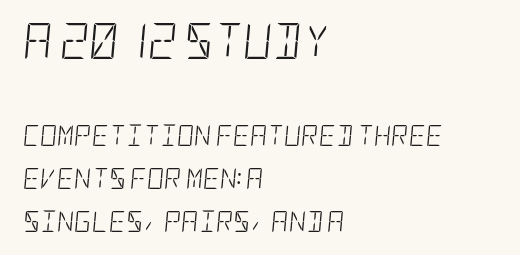
This layout puts the oversized block above and the modest block below. Compared with typical body copy, the letter spacing here is the same. Nobody drew a line under any word here. The text block is weighted toward the left margin, trailing off unevenly rightward. An italicized treatment has been applied to the whole sample. This reads as an unemphasized weight, regular at the heaviest.
